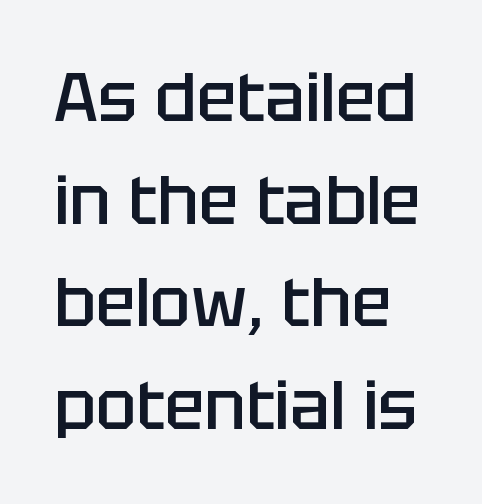
{"serif": "no", "italic": "no", "bold": "semi", "weight": "semibold", "width": "normal", "stroke_contrast": "low", "x_height": "large", "monospaced": "no", "underline": "no", "line_spacing": "normal", "line_spacing_ratio": 1.53, "letter_spacing": "normal", "letter_spacing_em": 0.0, "glyph_px": 67}
